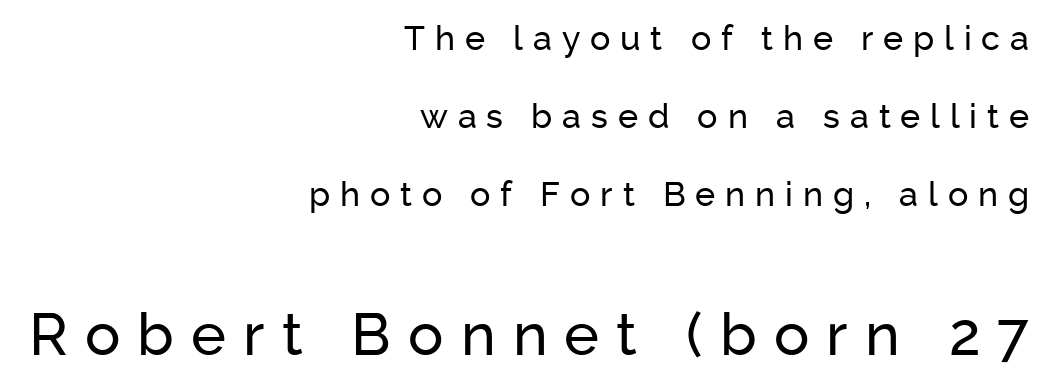
Q: Is the text italic (slanted)? A: No, it is upright.
Q: Is the typeface a serif or a sans-serif typeface? A: Sans-serif.
Q: Is the text underlined? A: No.
Q: How is the paragraph aligned? A: Right-aligned.
Q: Is the spacing between letters normal or unusually wide? A: Unusually wide.
Q: Is the spacing between lines tight, normal or loose? A: Loose.
Q: Which block of text is set in a larger size, the first (top) or the second (bottom)? A: The second (bottom) one.
Q: Width (condensed, normal, or wide)? A: Normal.
Q: Stroke contrast? A: Low.
Q: x-height? A: Medium.
Q: Monospaced? A: No.
